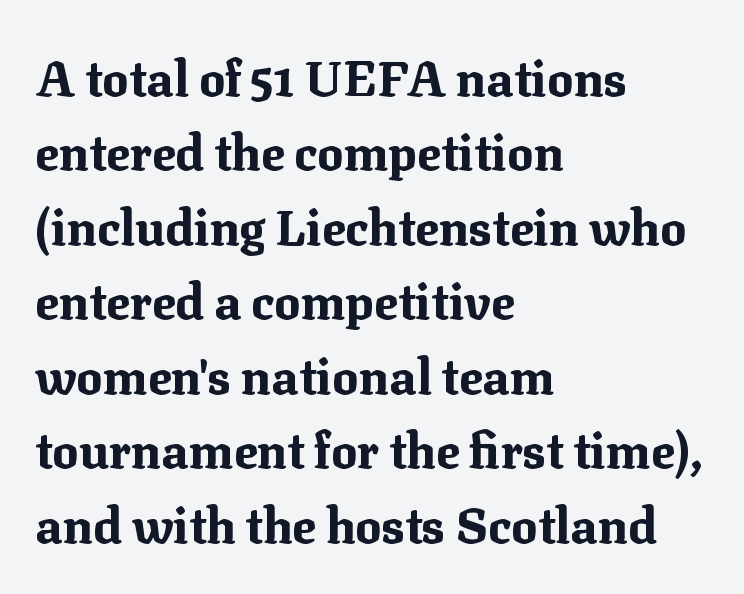
How heavy is the stroke? Heavy — this is a bold. The text was rendered using a seriffed face with decorative stroke endings. Spacing verdict: proportional, widths tailored to each character. Tall strokes in this sample are plumb rather than angled. Is the letter spacing exaggerated? No — it looks like the ordinary default.
